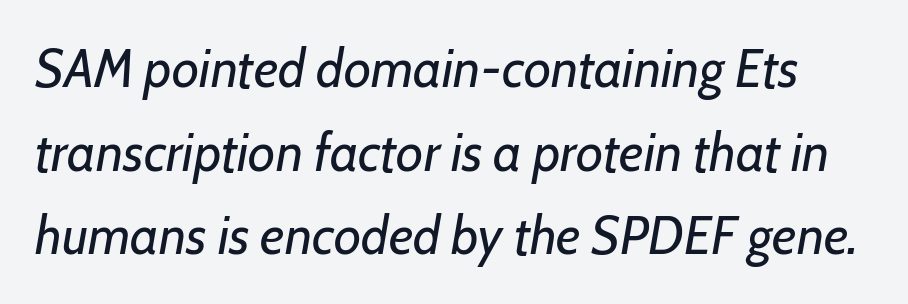
The image shows 53 px regular-weight type, italic (leaning right); set normal line spacing (1.58x), normal letter spacing, not underlined; low stroke contrast and a medium x-height.
